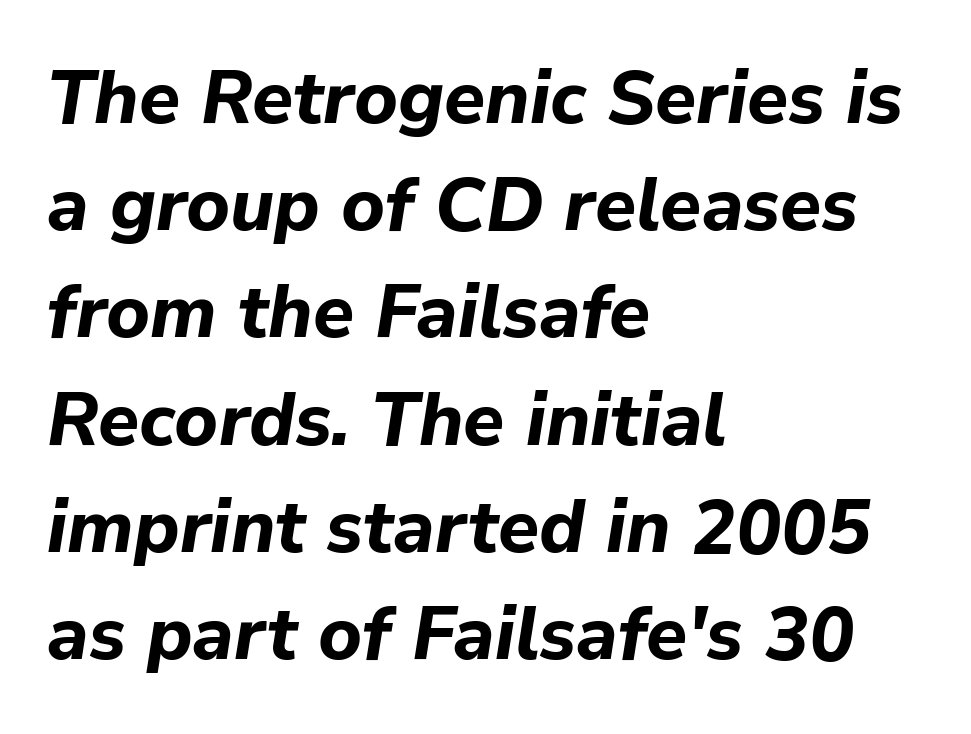
Notice how descenders clear the ascenders below comfortably — that's standard leading. The space directly below the letters is spotless. Each letter keeps its own natural width here, so spacing adapts to shape. The text carries the slant typical of an italic or oblique font.
